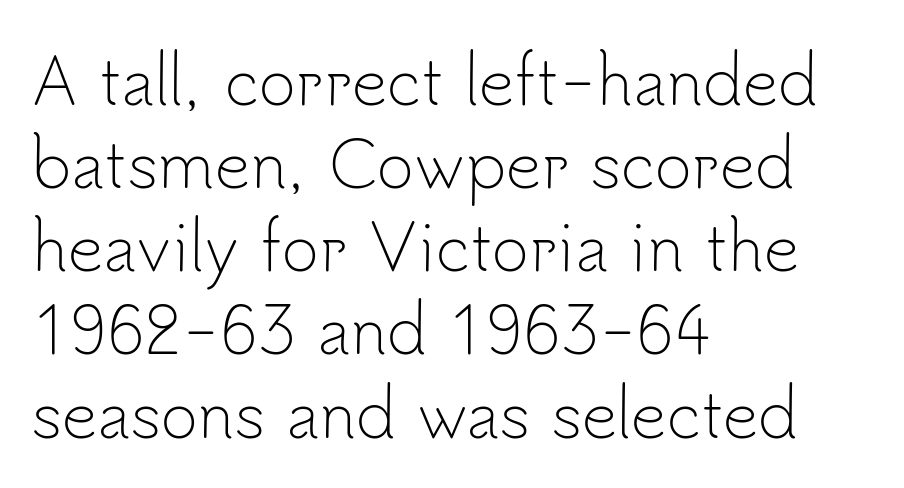
Q: Is the text bold? A: No.
Q: Is the text italic (slanted)? A: No, it is upright.
Q: Is the typeface a serif or a sans-serif typeface? A: Sans-serif.
Q: Is the text underlined? A: No.
Q: How is the paragraph aligned? A: Left-aligned.
Q: Is the spacing between letters normal or unusually wide? A: Normal.
Q: Is the spacing between lines tight, normal or loose? A: Normal.
Q: Width (condensed, normal, or wide)? A: Normal.
Q: Stroke contrast? A: Low.
Q: x-height? A: Small.
Q: Monospaced? A: No.
